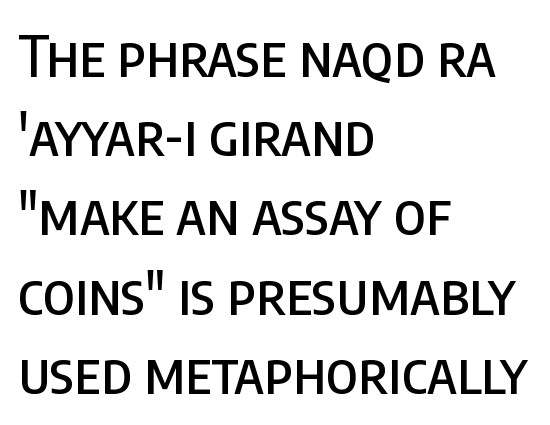
Q: Is the text italic (slanted)? A: No, it is upright.
Q: Is the typeface a serif or a sans-serif typeface? A: Sans-serif.
Q: Is the text underlined? A: No.
Q: How is the paragraph aligned? A: Left-aligned.
Q: Is the spacing between letters normal or unusually wide? A: Normal.
Q: Is the spacing between lines tight, normal or loose? A: Normal.
Q: Width (condensed, normal, or wide)? A: Condensed.
Q: Stroke contrast? A: Low.
Q: x-height? A: Large.
Q: Monospaced? A: No.
